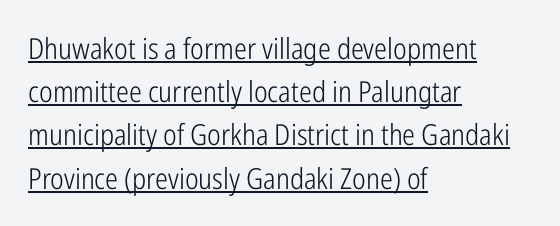
{"serif": "no", "italic": "no", "bold": "no", "weight": "light", "width": "condensed", "stroke_contrast": "low", "x_height": "medium", "monospaced": "no", "underline": "yes", "align": "left", "line_spacing": "normal", "line_spacing_ratio": 1.49, "letter_spacing": "normal", "letter_spacing_em": 0.0, "glyph_px": 29}
